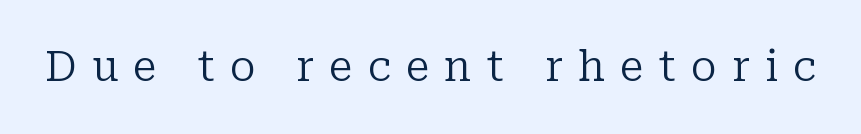
Q: Is the text bold? A: No.
Q: Is the text italic (slanted)? A: No, it is upright.
Q: Is the typeface a serif or a sans-serif typeface? A: Serif.
Q: Is the text underlined? A: No.
Q: Is the spacing between letters normal or unusually wide? A: Unusually wide.
Q: Width (condensed, normal, or wide)? A: Normal.
Q: Stroke contrast? A: Low.
Q: x-height? A: Medium.
Q: Monospaced? A: No.
